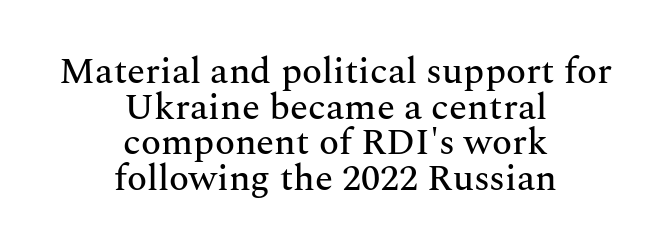
Q: Is the text italic (slanted)? A: No, it is upright.
Q: Is the typeface a serif or a sans-serif typeface? A: Serif.
Q: Is the text underlined? A: No.
Q: How is the paragraph aligned? A: Centered.
Q: Is the spacing between letters normal or unusually wide? A: Normal.
Q: Is the spacing between lines tight, normal or loose? A: Tight.
Q: Width (condensed, normal, or wide)? A: Normal.
Q: Stroke contrast? A: Medium.
Q: x-height? A: Medium.
Q: Monospaced? A: No.
